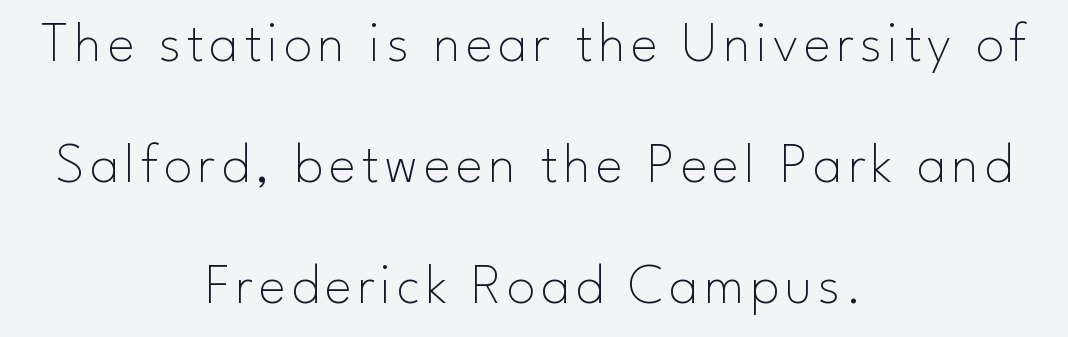
{"serif": "no", "italic": "no", "bold": "no", "weight": "thin", "width": "normal", "stroke_contrast": "low", "x_height": "small", "monospaced": "no", "underline": "no", "align": "center", "line_spacing": "loose", "line_spacing_ratio": 2.12, "glyph_px": 57}
